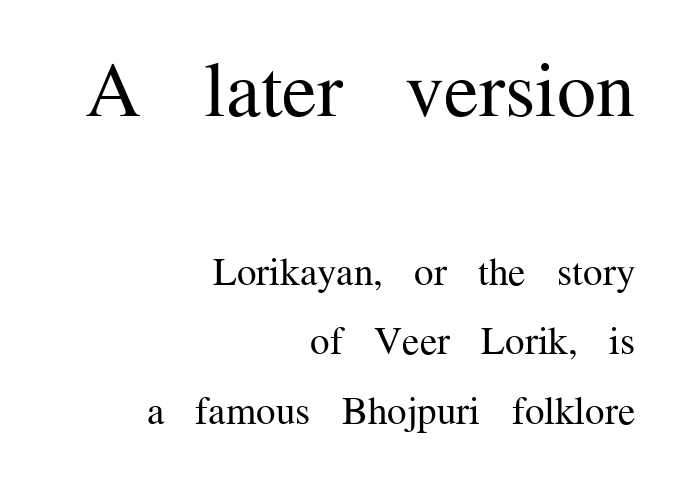
Do the letters lean? They stand straight. Stroke mass is kept to a normal reading level or below. The paragraph shown leans on its right margin. The initial chunk of copy outweighs the following chunk in type size. These lines keep a tight, regular rhythm from letter to letter.
